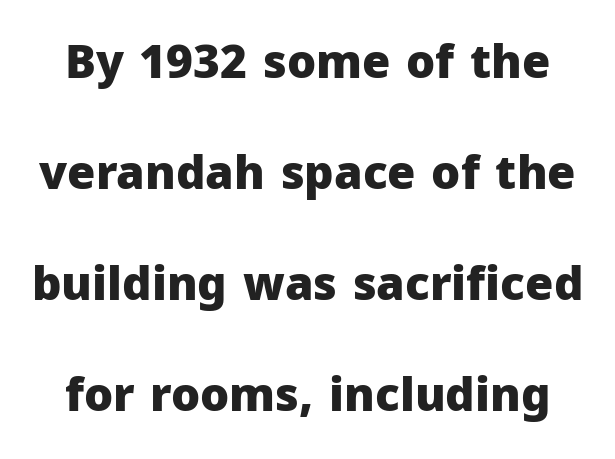
Varying glyph widths throughout — classic text-font behaviour. The typeface chosen for these lines omits serifs. If you drew a line through each stem, it would be perfectly vertical. Casual observation: everything's sitting right in the middle. Standard letterfit; no display-style spreading of the glyphs.
